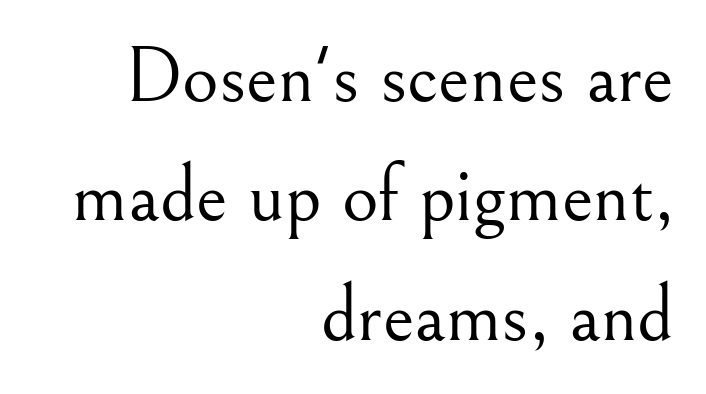
A student would call this right alignment; a typographer would say flush right, rag left. This sample uses plain, unmodified letter spacing. Stems and bowls with no extra thickness — not bold. Check under the words: just untouched page. You could not count columns in this text — the font is proportionally spaced. The line-height multiplier appears to be the usual default.
